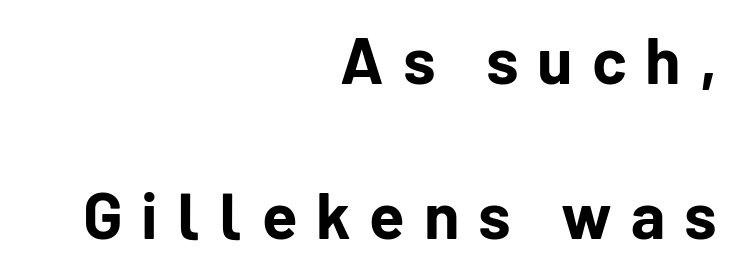
The rag falls on the left side of this text block. The letters stand straight up with perfectly vertical stems. The words here are not underlined. The font is running at its bold setting. Leading is clearly above the norm, producing a sparse column.
